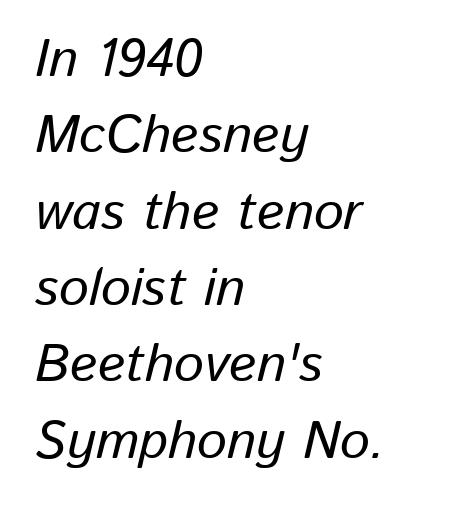
{"italic": "yes", "lean": "right", "slant_degrees": 13, "width": "normal", "stroke_contrast": "low", "x_height": "medium", "monospaced": "no", "underline": "no", "align": "left", "line_spacing": "normal", "line_spacing_ratio": 1.44, "letter_spacing": "normal", "letter_spacing_em": 0.0, "glyph_px": 53}
